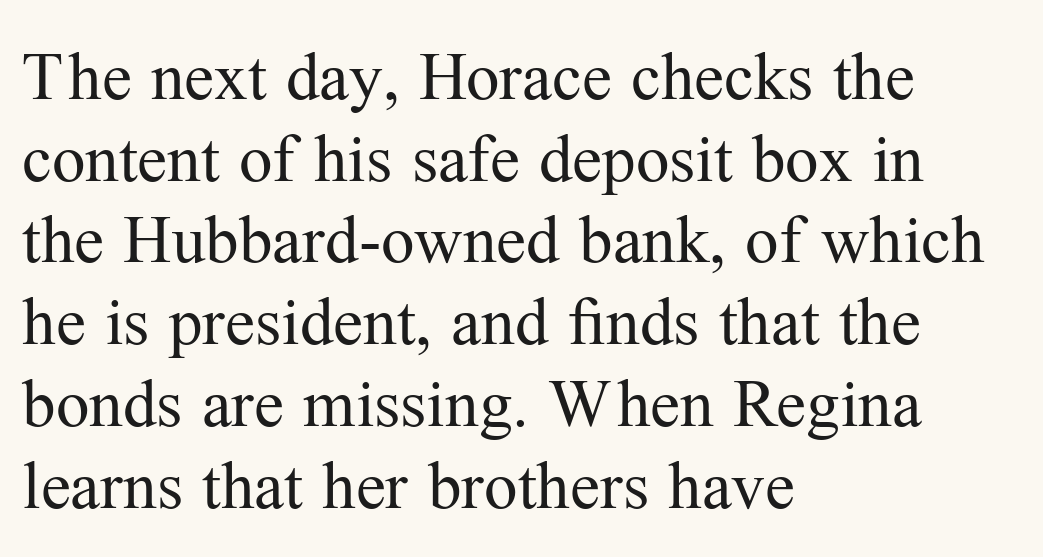
The type sits square on the baseline with zero lean. The face looks like a standard text weight, possibly lighter. Look at the tracking — it's just the regular setting, nothing added. Yep, those are serifs on the letters. Alignment: flush left. The passage shown is typed in a proportional face where columns would drift.
